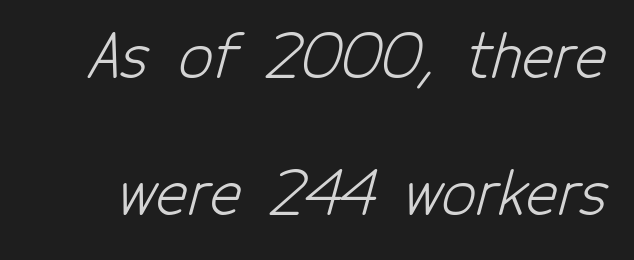
The image shows 60 px light, condensed sans-serif type; set loose line spacing (2.28x), normal letter spacing, not underlined; low stroke contrast and a medium x-height.
